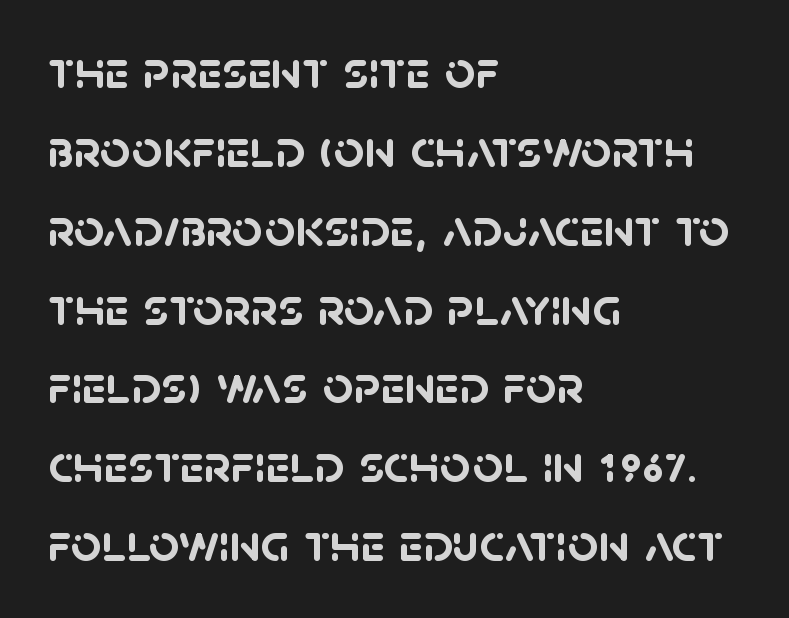
Q: Is the text bold? A: Yes.
Q: Is the typeface a serif or a sans-serif typeface? A: Sans-serif.
Q: Is the text underlined? A: No.
Q: How is the paragraph aligned? A: Left-aligned.
Q: Is the spacing between letters normal or unusually wide? A: Normal.
Q: Is the spacing between lines tight, normal or loose? A: Normal.
Q: Width (condensed, normal, or wide)? A: Normal.
Q: Stroke contrast? A: Low.
Q: x-height? A: Large.
Q: Monospaced? A: No.
